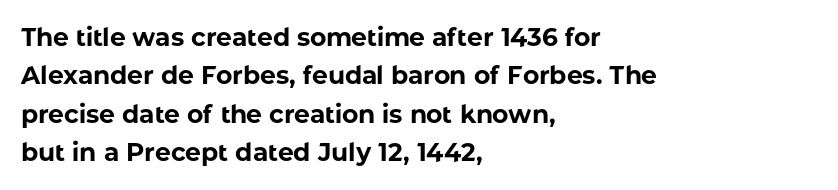
{"italic": "no", "bold": "yes", "underline": "no", "align": "left", "line_spacing": "normal", "line_spacing_ratio": 1.54, "letter_spacing": "normal", "letter_spacing_em": 0.0, "glyph_px": 25}
